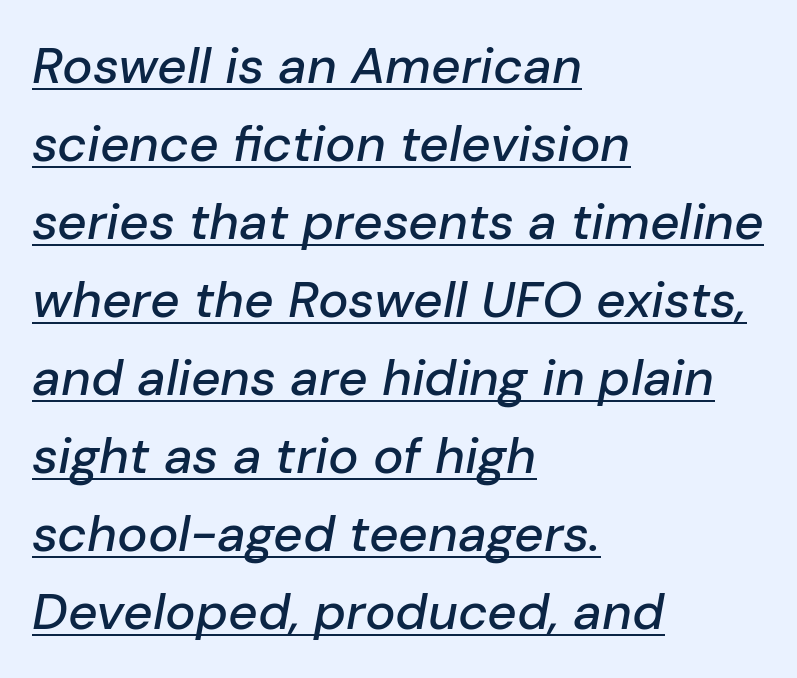
Does a line run under the words? Yes, clearly. How would I describe the line gaps? Plain and ordinary. Designer's note — italics engaged. Each letter keeps its own natural width here, so spacing adapts to shape. These lines stack with their left ends in a neat column. Is the letter spacing exaggerated? No — it looks like the ordinary default.
